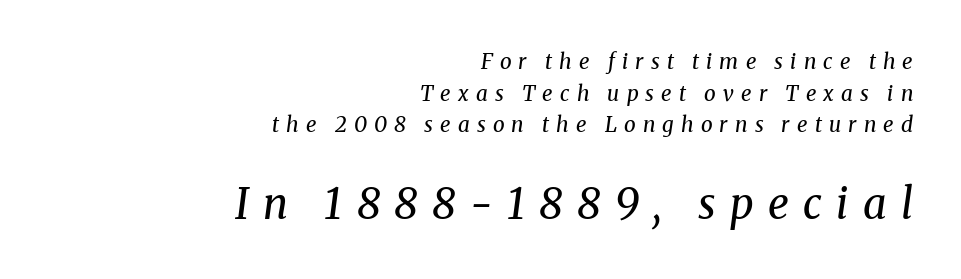
Q: Is the text bold? A: No.
Q: Is the text italic (slanted)? A: Yes, it leans right by about 8 degrees.
Q: Is the typeface a serif or a sans-serif typeface? A: Serif.
Q: Is the text underlined? A: No.
Q: How is the paragraph aligned? A: Right-aligned.
Q: Is the spacing between letters normal or unusually wide? A: Unusually wide.
Q: Is the spacing between lines tight, normal or loose? A: Normal.
Q: Which block of text is set in a larger size, the first (top) or the second (bottom)? A: The second (bottom) one.
Q: Width (condensed, normal, or wide)? A: Normal.
Q: Stroke contrast? A: Medium.
Q: x-height? A: Medium.
Q: Monospaced? A: No.
